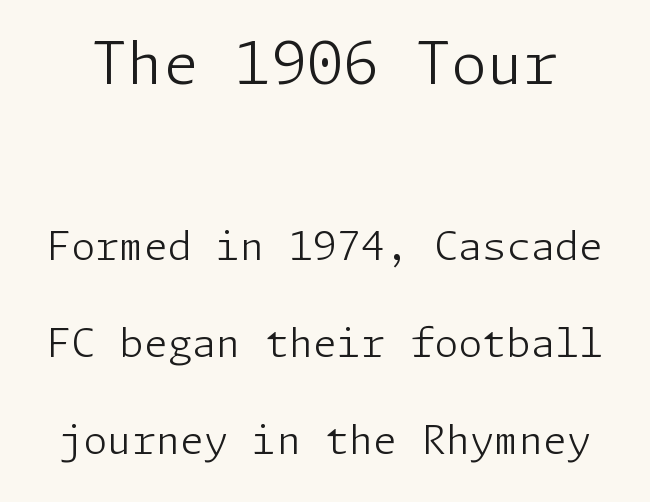
The image shows 58 px light sans-serif type, upright; set loose line spacing (2.49x), normal letter spacing, not underlined; the first (top) block is 1.49x larger; low stroke contrast and a medium x-height.
